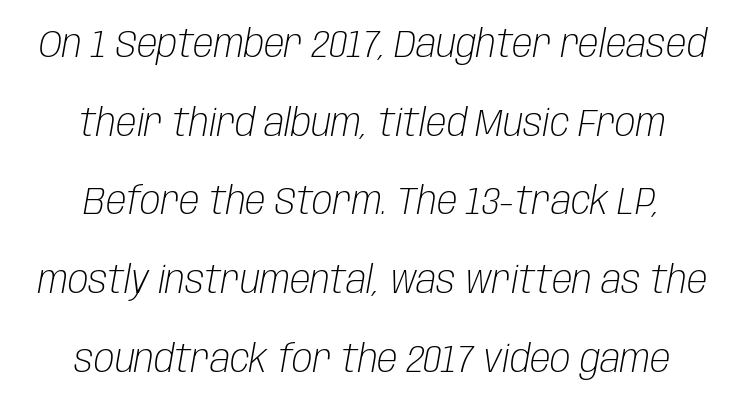
Each line is balanced around a shared central axis. Here the designer chose a conventional face with non-uniform glyph widths. This rendering features lettering with no underline. Is the stroke heavy? The answer is a plain regular-or-lighter. A typesetter would call this leading open, well beyond the default. These lines keep a tight, regular rhythm from letter to letter.
